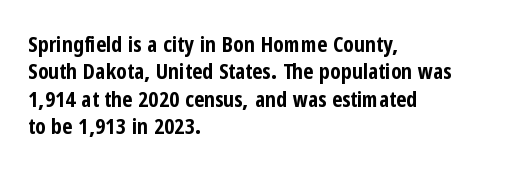
Q: Is the text bold? A: Yes.
Q: Is the text italic (slanted)? A: No, it is upright.
Q: Is the text underlined? A: No.
Q: How is the paragraph aligned? A: Left-aligned.
Q: Is the spacing between letters normal or unusually wide? A: Normal.
